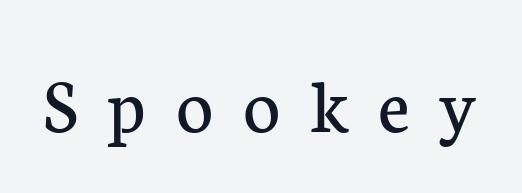
The tracking jumps out immediately: characters are airy and widely separated. These lines are composed in type with serifs. The strokes carry an ordinary text weight at most. Descenders are the only things crossing below the line. This sample uses an upright cut, with every glyph sitting square on the baseline. You could not count columns in this text — the font is proportionally spaced.
